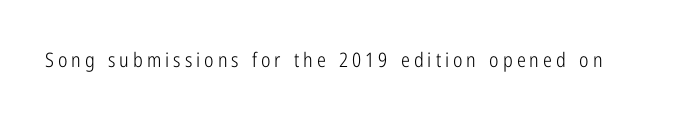
The image shows 20 px text type, upright; set unusually wide letter spacing (+0.2 em), not underlined.
